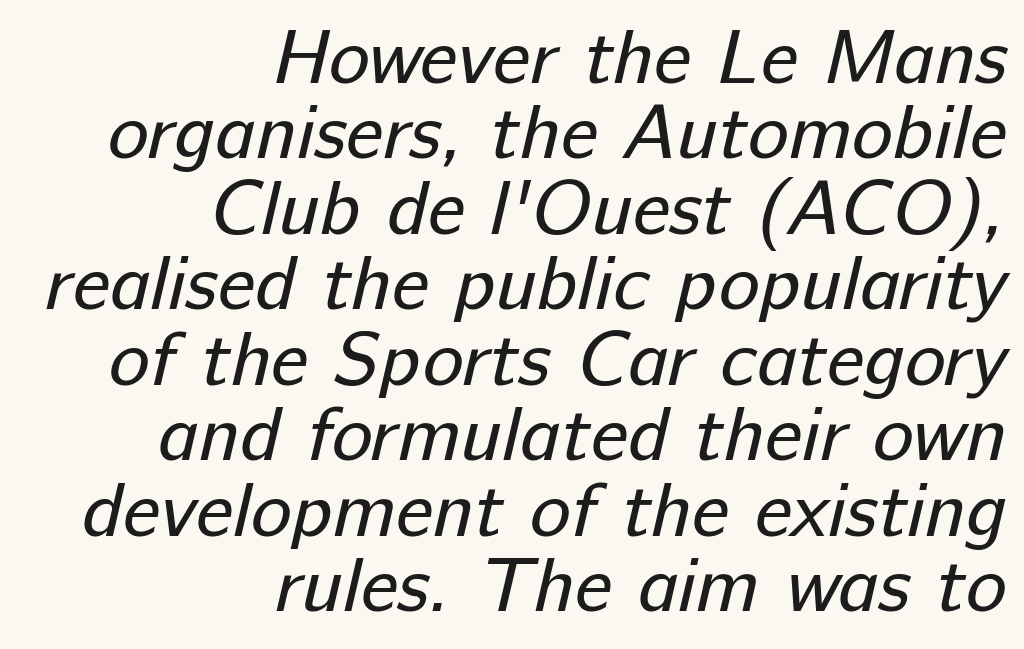
Summary of weight: not heavy and not bold. Plain, unruled lines of type. Leading: reduced. Type style note: lacks serifs.
